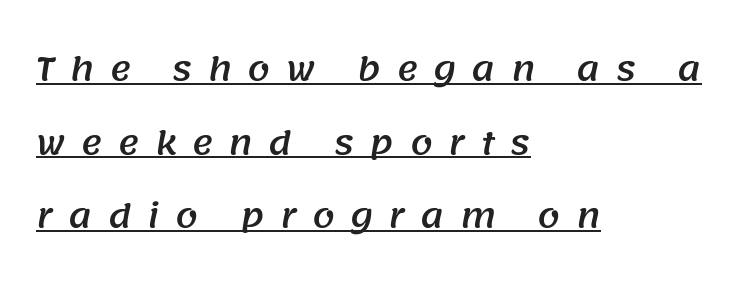
Q: Is the typeface a serif or a sans-serif typeface? A: Sans-serif.
Q: Is the text underlined? A: Yes.
Q: How is the paragraph aligned? A: Left-aligned.
Q: Is the spacing between letters normal or unusually wide? A: Unusually wide.
Q: Is the spacing between lines tight, normal or loose? A: Loose.
Q: Width (condensed, normal, or wide)? A: Normal.
Q: Stroke contrast? A: Medium.
Q: x-height? A: Large.
Q: Monospaced? A: No.
